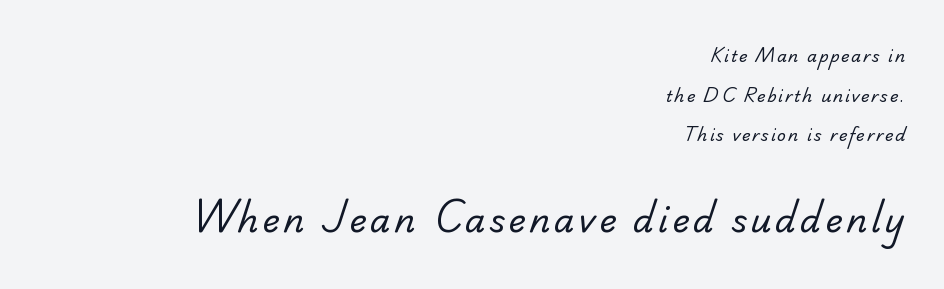
The image shows 33 px regular-weight serif type; set right-aligned, loose line spacing (2.48x), not underlined; the second (bottom) block is 2.06x larger; low stroke contrast and a small x-height.
